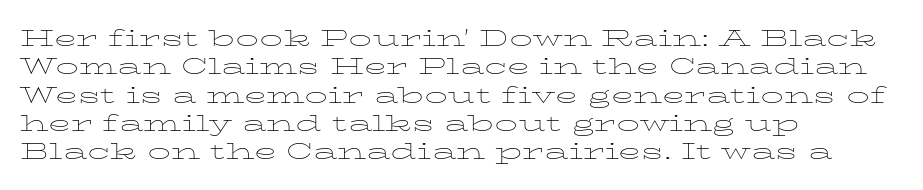
The image shows 23 px text type, upright; set left-aligned, line spacing 1.23x, normal letter spacing, not underlined.
